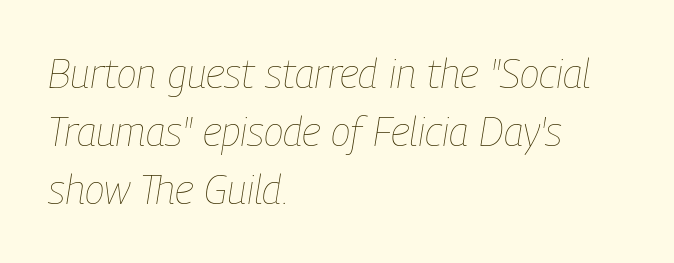
Q: Is the text bold? A: No.
Q: Is the text italic (slanted)? A: Yes, it leans right by about 9 degrees.
Q: Is the text underlined? A: No.
Q: How is the paragraph aligned? A: Left-aligned.
Q: Is the spacing between letters normal or unusually wide? A: Normal.
Q: Is the spacing between lines tight, normal or loose? A: Normal.
Q: Width (condensed, normal, or wide)? A: Condensed.
Q: Stroke contrast? A: Low.
Q: x-height? A: Medium.
Q: Monospaced? A: No.
